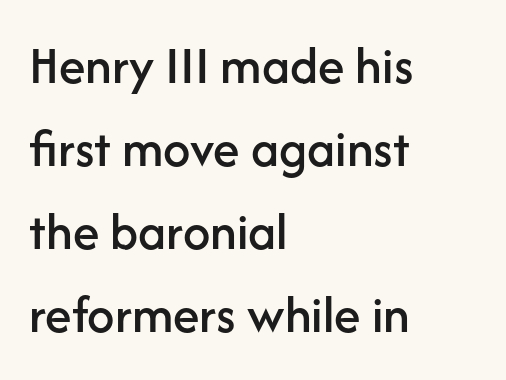
The image shows 54 px sans-serif type, upright; set left-aligned, normal line spacing (1.54x), normal letter spacing, not underlined; low stroke contrast and a medium x-height.
